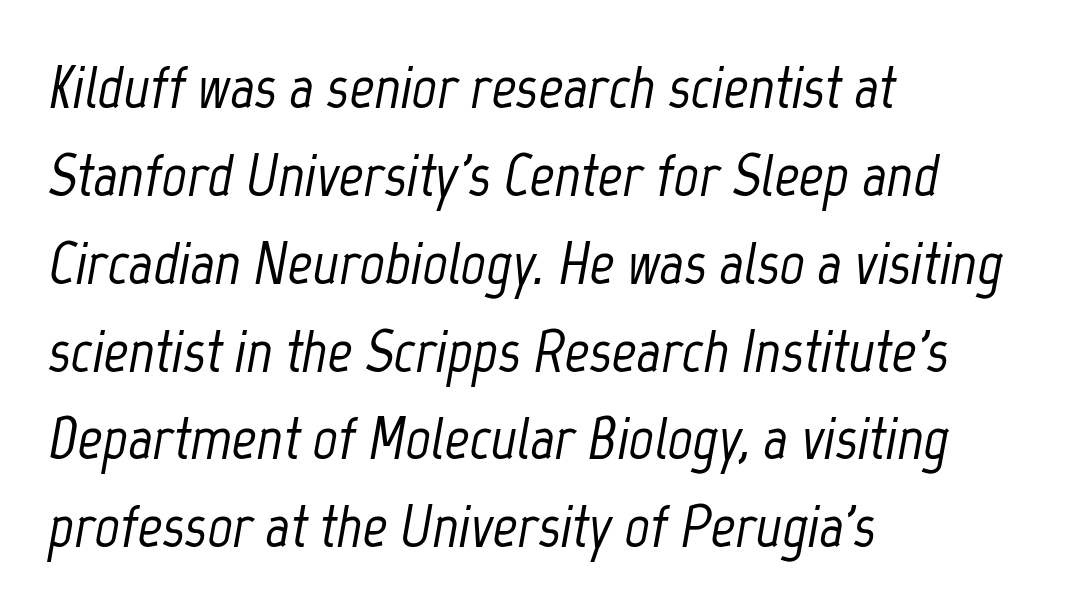
{"italic": "yes", "lean": "right", "slant_degrees": 12, "width": "condensed", "stroke_contrast": "low", "x_height": "medium", "monospaced": "no", "underline": "no", "align": "left", "line_spacing": "normal", "line_spacing_ratio": 1.44, "letter_spacing": "normal", "letter_spacing_em": 0.0, "glyph_px": 61}
